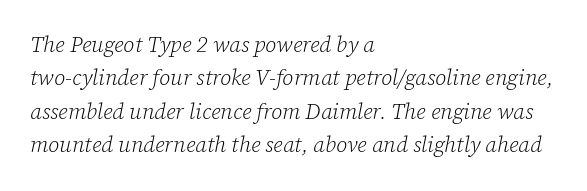
{"italic": "yes", "lean": "right", "slant_degrees": 12, "bold": "no", "underline": "no", "align": "left", "line_spacing": "normal", "line_spacing_ratio": 1.52, "letter_spacing": "normal", "letter_spacing_em": 0.0, "glyph_px": 22}
